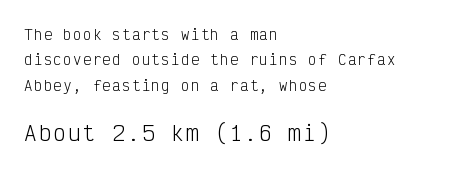
Q: Is the text bold? A: No.
Q: Is the text italic (slanted)? A: No, it is upright.
Q: Is the text underlined? A: No.
Q: How is the paragraph aligned? A: Left-aligned.
Q: Which block of text is set in a larger size, the first (top) or the second (bottom)? A: The second (bottom) one.
